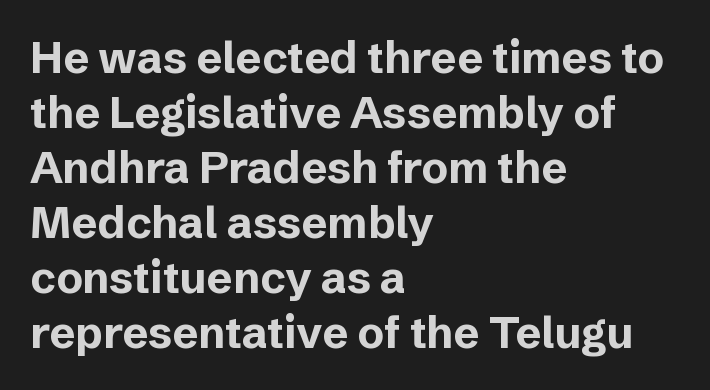
{"serif": "no", "italic": "no", "bold": "yes", "weight": "bold", "width": "normal", "stroke_contrast": "low", "x_height": "medium", "monospaced": "no", "underline": "no", "align": "left", "line_spacing": "normal", "line_spacing_ratio": 1.25, "letter_spacing": "normal", "letter_spacing_em": 0.0, "glyph_px": 44}
